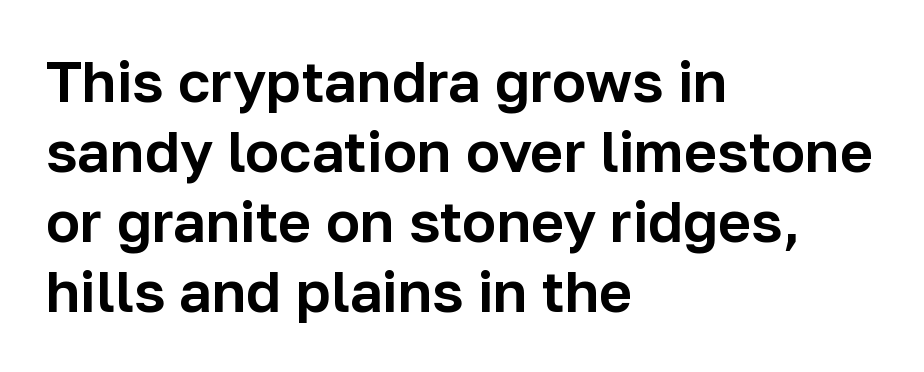
{"serif": "no", "italic": "no", "width": "normal", "stroke_contrast": "low", "x_height": "medium", "monospaced": "no", "underline": "no", "align": "left", "line_spacing_ratio": 1.23, "letter_spacing": "normal", "letter_spacing_em": 0.0, "glyph_px": 57}
